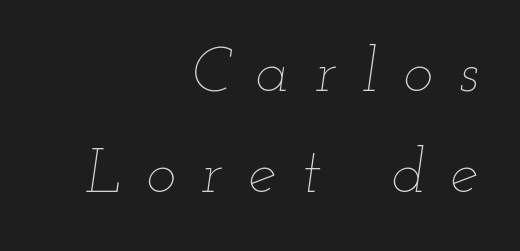
The rendering anchors every line to the right-hand side. The typography opts for an oblique posture over an upright one. Compared with typical body copy, the letter spacing here is much looser. The string is rendered with underlining switched off. The face used here is proportionally spaced, like ordinary book or web type. Ink coverage per letter is moderate at most.
